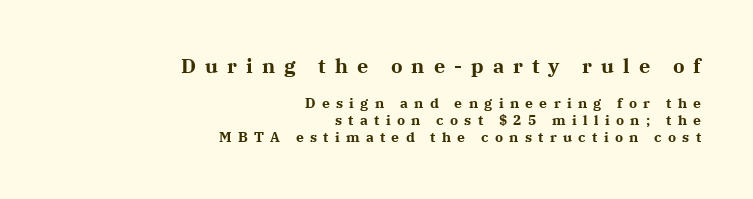
{"italic": "no", "bold": "yes", "underline": "no", "align": "right", "line_spacing_ratio": 1.23, "letter_spacing": "wide", "letter_spacing_em": 0.45, "larger_block": "first", "size_ratio": 1.43, "glyph_px": 20}
